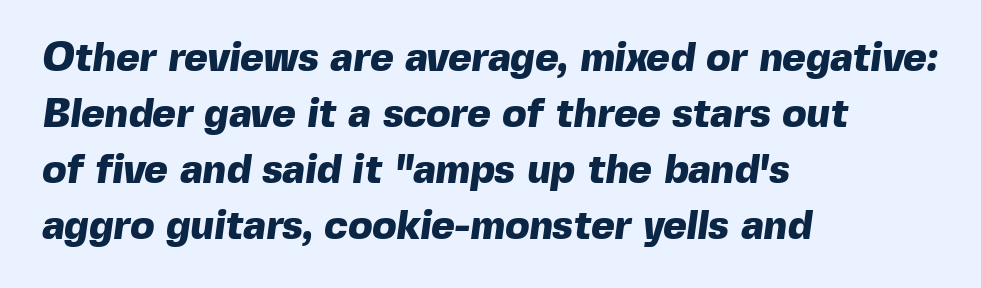
The image shows 40 px heavy sans-serif type; set left-aligned, normal line spacing (1.4x), normal letter spacing, not underlined; a medium x-height.
